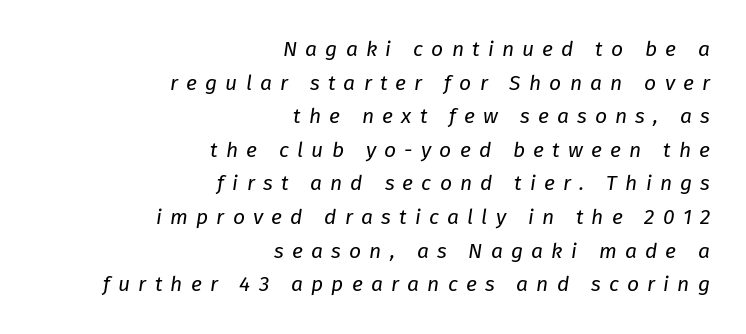
{"italic": "yes", "lean": "right", "slant_degrees": 8, "bold": "no", "underline": "no", "align": "right", "line_spacing": "normal", "line_spacing_ratio": 1.6, "letter_spacing": "wide", "letter_spacing_em": 0.39, "glyph_px": 21}
